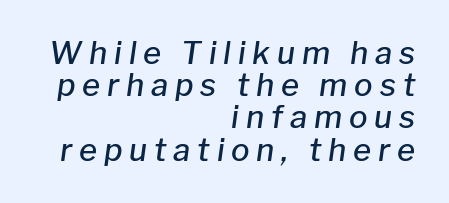
{"italic": "yes", "lean": "right", "slant_degrees": 8, "bold": "semi", "weight": "semibold", "width": "normal", "stroke_contrast": "low", "x_height": "medium", "monospaced": "no", "underline": "no", "align": "right", "line_spacing": "tight", "line_spacing_ratio": 1.04, "letter_spacing": "wide", "letter_spacing_em": 0.22, "glyph_px": 31}
